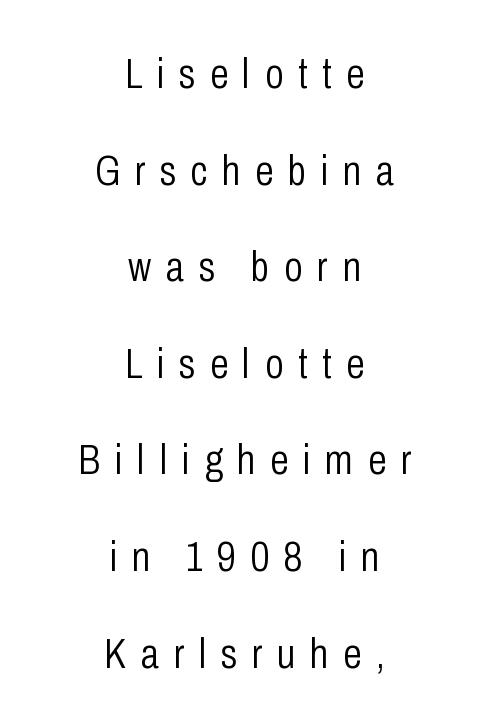
The letters stand straight up with perfectly vertical stems. Casual observation: everything's sitting right in the middle. Letters rest on an invisible, unmarked baseline. A typesetter would call this leading open, well beyond the default. Inter-character spacing is expanded well beyond the font's built-in metrics. Each letter keeps its own natural width here, so spacing adapts to shape.
